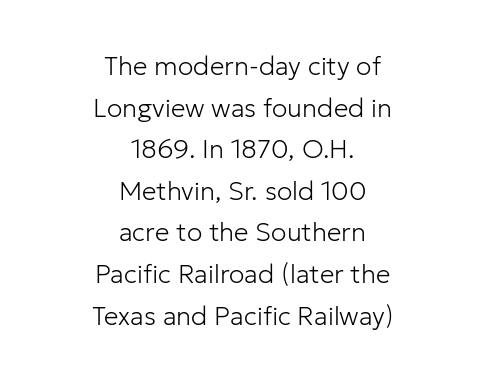
{"italic": "no", "bold": "no", "underline": "no", "align": "center", "line_spacing": "normal", "line_spacing_ratio": 1.6, "letter_spacing": "normal", "letter_spacing_em": 0.0, "glyph_px": 26}
